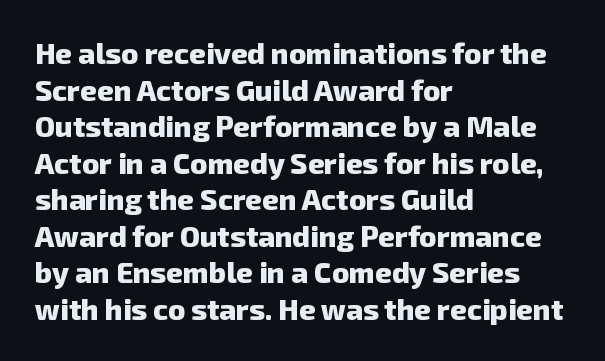
Q: Is the text bold? A: Yes.
Q: Is the typeface a serif or a sans-serif typeface? A: Sans-serif.
Q: Is the text underlined? A: No.
Q: How is the paragraph aligned? A: Left-aligned.
Q: Is the spacing between letters normal or unusually wide? A: Normal.
Q: Is the spacing between lines tight, normal or loose? A: Normal.
Q: Width (condensed, normal, or wide)? A: Normal.
Q: Stroke contrast? A: Low.
Q: x-height? A: Medium.
Q: Monospaced? A: No.
